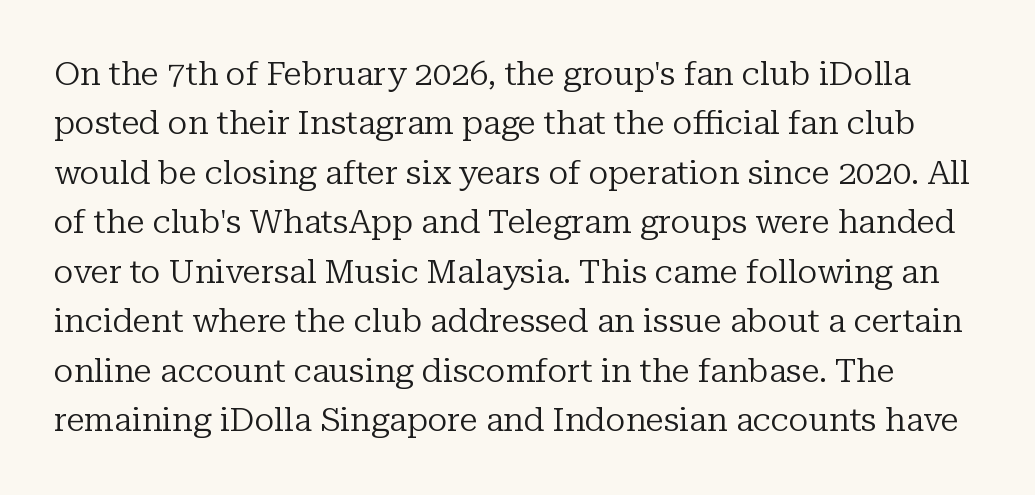
Think of a printed novel: that variable character pitch is what you see here. The lettering stays uniformly vertical, giving the passage a roman look. A typesetter would call this leading conventional body-copy spacing. The rendering shows small feet on the letterforms — a serif design.
